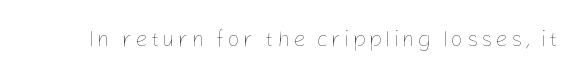
The specimen reads as upright at a glance. The face looks like a standard text weight, possibly lighter. Nobody drew a line under any word here.
